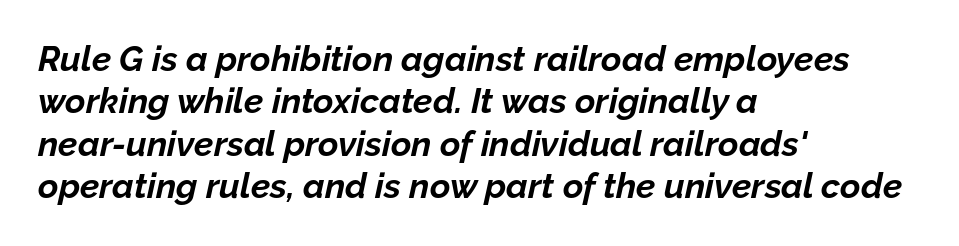
{"italic": "yes", "lean": "right", "slant_degrees": 12, "bold": "yes", "weight": "bold", "width": "normal", "stroke_contrast": "low", "x_height": "medium", "monospaced": "no", "underline": "no", "align": "left", "line_spacing_ratio": 1.21, "letter_spacing": "normal", "letter_spacing_em": 0.0, "glyph_px": 35}
